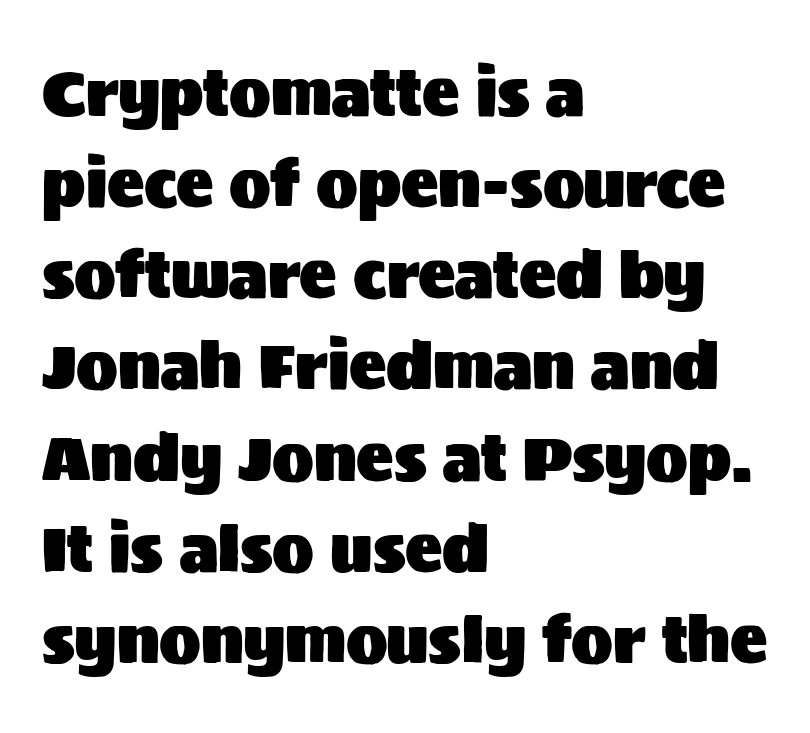
{"serif": "no", "italic": "no", "width": "normal", "stroke_contrast": "medium", "x_height": "large", "monospaced": "no", "underline": "no", "align": "left", "line_spacing": "normal", "line_spacing_ratio": 1.47, "letter_spacing": "normal", "letter_spacing_em": 0.0, "glyph_px": 62}
